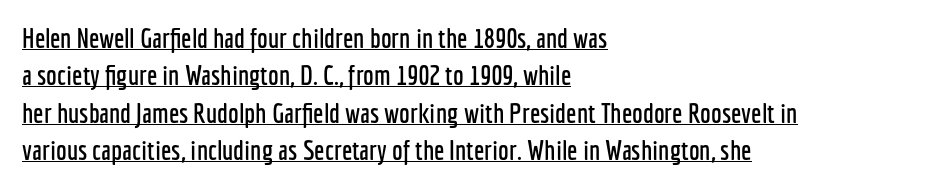
{"italic": "no", "underline": "yes", "align": "left", "line_spacing": "normal", "line_spacing_ratio": 1.38, "letter_spacing": "normal", "letter_spacing_em": 0.0, "glyph_px": 27}
